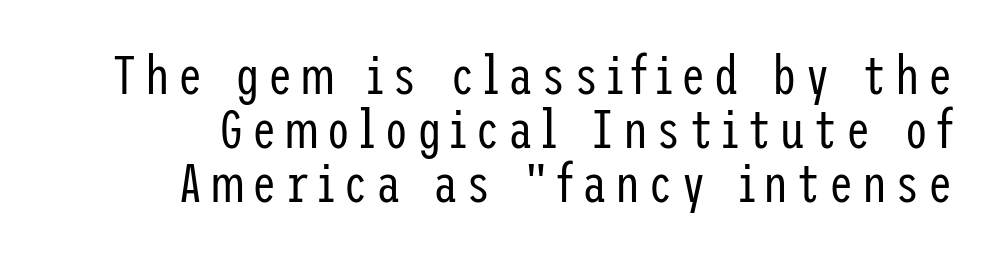
{"serif": "no", "italic": "no", "bold": "no", "weight": "regular", "width": "condensed", "stroke_contrast": "low", "x_height": "medium", "underline": "no", "line_spacing": "tight", "line_spacing_ratio": 0.98, "glyph_px": 55}
